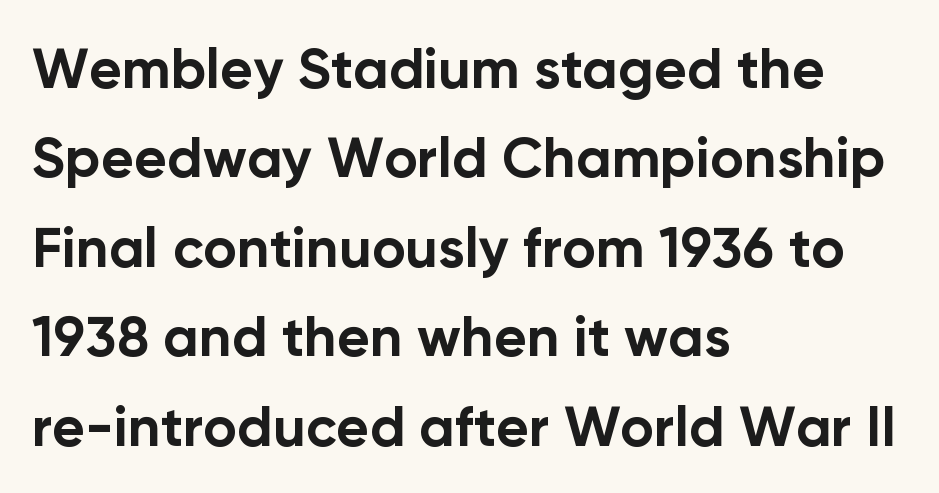
Q: Is the text bold? A: Yes.
Q: Is the text italic (slanted)? A: No, it is upright.
Q: Is the typeface a serif or a sans-serif typeface? A: Sans-serif.
Q: Is the text underlined? A: No.
Q: How is the paragraph aligned? A: Left-aligned.
Q: Is the spacing between letters normal or unusually wide? A: Normal.
Q: Is the spacing between lines tight, normal or loose? A: Normal.
Q: Width (condensed, normal, or wide)? A: Normal.
Q: Stroke contrast? A: Low.
Q: x-height? A: Medium.
Q: Monospaced? A: No.
